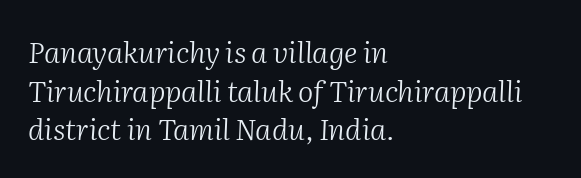
The baseline area is clear. Is the type slanted? Yes — the strokes lean at a clear angle. No heavy texture on the line: the type isn't bold. The letters carry serifs — small finishing strokes at the ends of their stems. The face used here is proportionally spaced, like ordinary book or web type.
